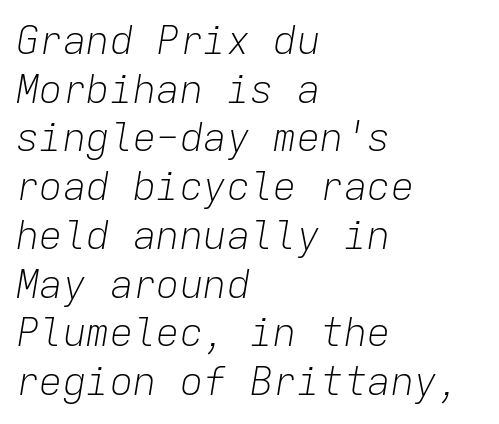
The gap between lines stays unmarked. Weight: not bold — regular or lighter. The text block is weighted toward the left margin, trailing off unevenly rightward. The rendering uses a moderate line-height, typical for paragraphs. Rendered with sloped, italic letterforms. The passage shown is typed in a monospace face where columns stay perfectly aligned.
